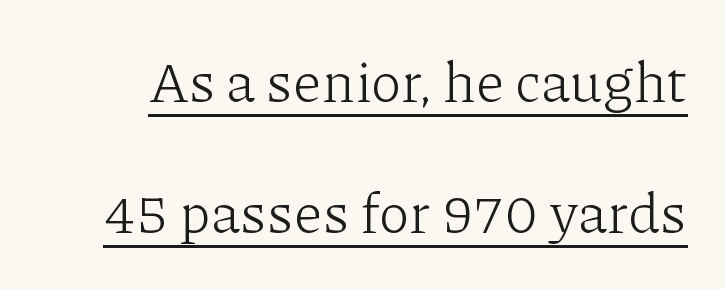
The weight would be labelled regular, book, light, or lighter still. Serifs: yes, visible at the terminals of the letterforms. Horizontal bands of white between lines are thick stripes. In designer terms, the underline attribute is active on this setting. Here the designer chose a conventional face with non-uniform glyph widths.
